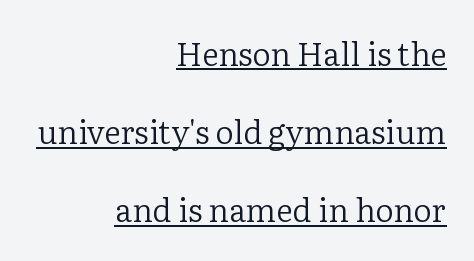
Posture: vertical. Spacing verdict: proportional, widths tailored to each character. Students, note that the glyphs here touch the page at normal intervals. The font sits on the lighter half of the weight spectrum, regular included.
